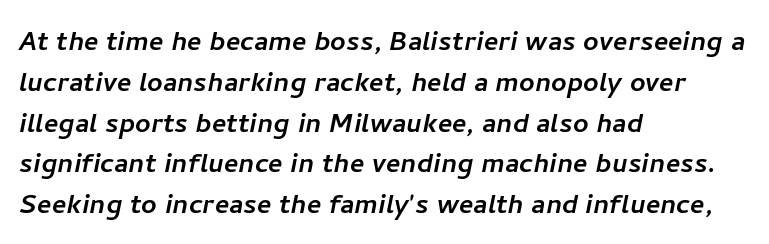
Q: Is the typeface a serif or a sans-serif typeface? A: Sans-serif.
Q: Is the text underlined? A: No.
Q: How is the paragraph aligned? A: Left-aligned.
Q: Is the spacing between letters normal or unusually wide? A: Normal.
Q: Width (condensed, normal, or wide)? A: Normal.
Q: Stroke contrast? A: Low.
Q: x-height? A: Medium.
Q: Monospaced? A: No.
